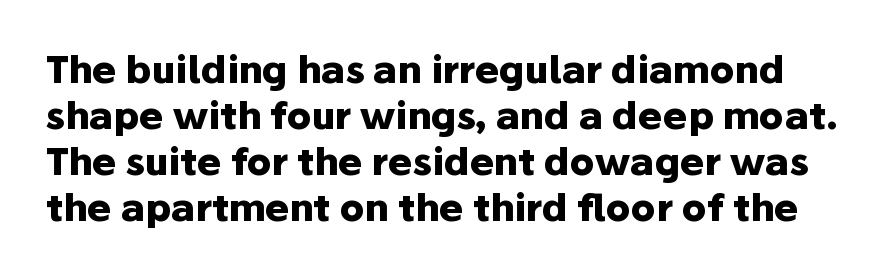
Q: Is the text bold? A: Yes.
Q: Is the text italic (slanted)? A: No, it is upright.
Q: Is the typeface a serif or a sans-serif typeface? A: Sans-serif.
Q: Is the text underlined? A: No.
Q: Is the spacing between letters normal or unusually wide? A: Normal.
Q: Width (condensed, normal, or wide)? A: Normal.
Q: Stroke contrast? A: Low.
Q: x-height? A: Medium.
Q: Monospaced? A: No.
